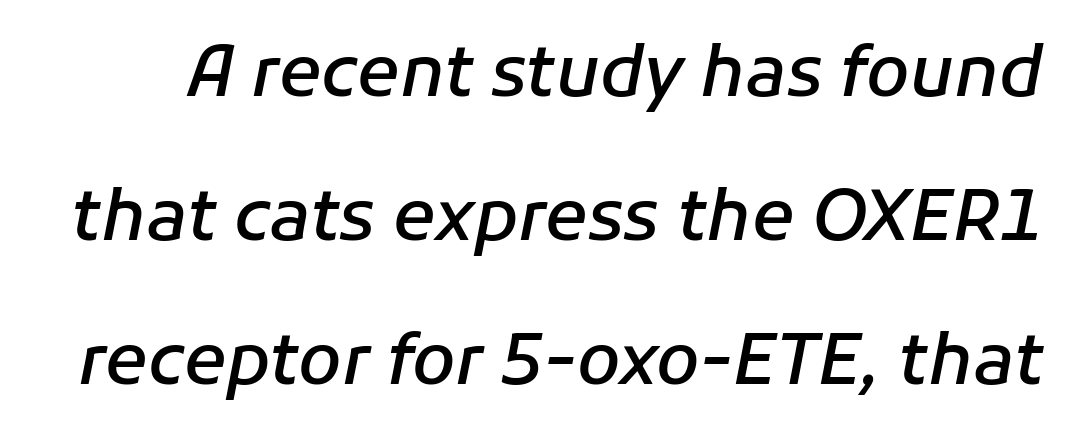
Rule under the text: the space is simply empty. Do the characters align in a grid? No, the font is proportional. Italic? Definitely — the glyphs are oblique. The designer dialed line spacing up above the default. This sample uses plain, unmodified letter spacing. Every letter is mildly thick-stroked: semibold rather than bold.
